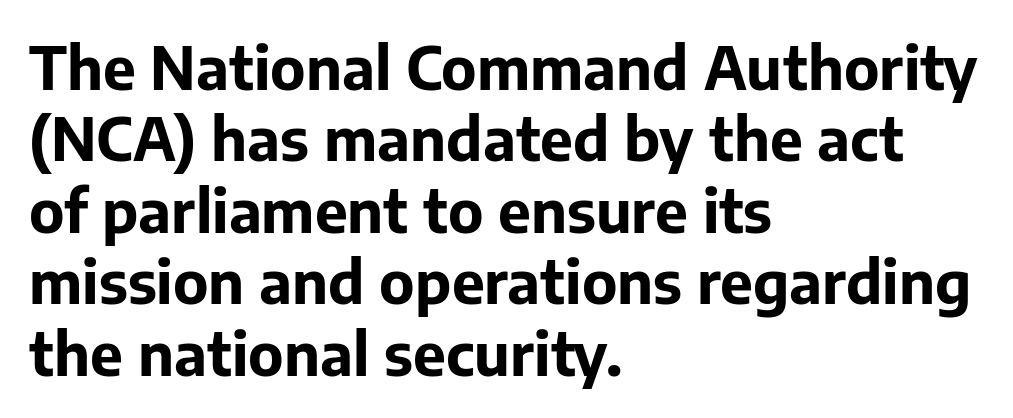
The image shows 59 px bold sans-serif type, upright; set left-aligned, line spacing 1.21x, normal letter spacing, not underlined; low stroke contrast and a medium x-height.
